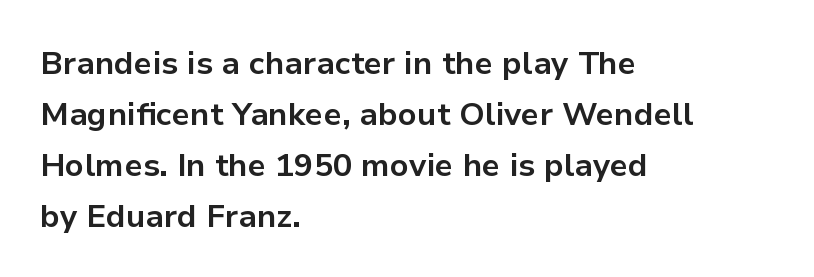
{"serif": "no", "italic": "no", "bold": "yes", "weight": "bold", "width": "normal", "stroke_contrast": "low", "x_height": "medium", "monospaced": "no", "underline": "no", "align": "left", "line_spacing": "normal", "line_spacing_ratio": 1.59, "letter_spacing": "normal", "letter_spacing_em": 0.0, "glyph_px": 32}
